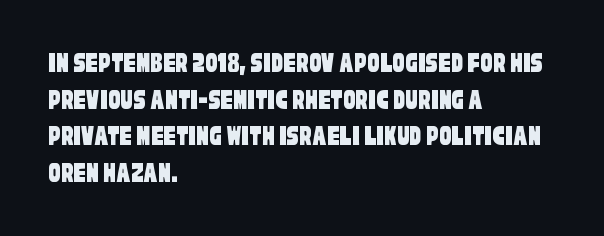
The image shows 30 px condensed sans-serif type; set left-aligned, line spacing 1.22x, normal letter spacing, not underlined; low stroke contrast and a large x-height.
